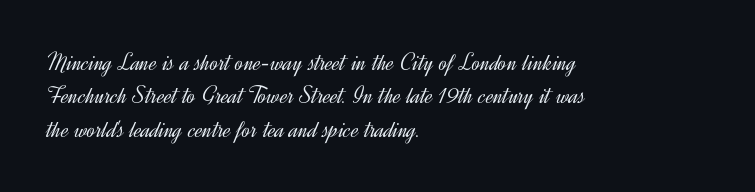
{"bold": "no", "underline": "no", "align": "left", "line_spacing": "normal", "line_spacing_ratio": 1.34, "letter_spacing": "normal", "letter_spacing_em": 0.0, "glyph_px": 25}
